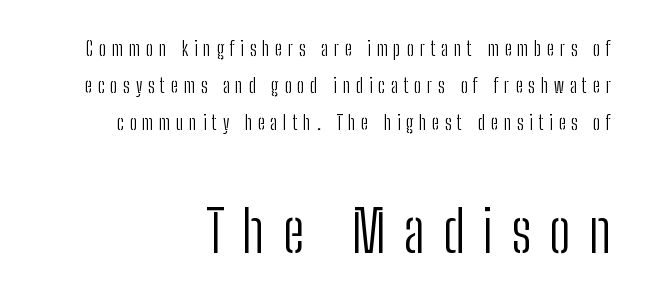
Proportional: the letters do not fall into vertical columns. Does the type have serifs? No, each stem ends abruptly. Unmarked baselines from the first word to the last. The rag falls on the left side of this text block.
